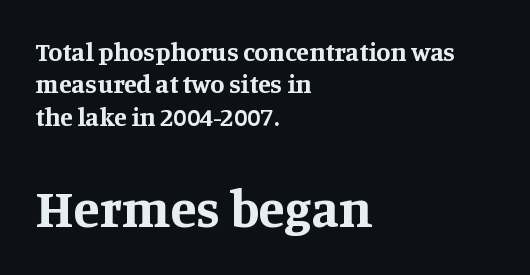
The rendering uses natural spacing where letterforms have individual widths. No word sits above an underline. The font is running at its bold setting. The paragraph has a hard left edge and a soft right edge. Every stem runs plumb, perpendicular to the baseline. This sample keeps an unexceptional amount of space between lines.
